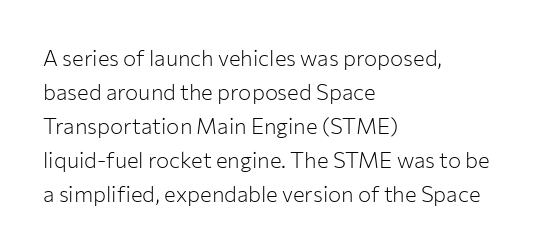
Q: Is the text bold? A: No.
Q: Is the text italic (slanted)? A: No, it is upright.
Q: Is the text underlined? A: No.
Q: How is the paragraph aligned? A: Left-aligned.
Q: Is the spacing between letters normal or unusually wide? A: Normal.
Q: Is the spacing between lines tight, normal or loose? A: Normal.
